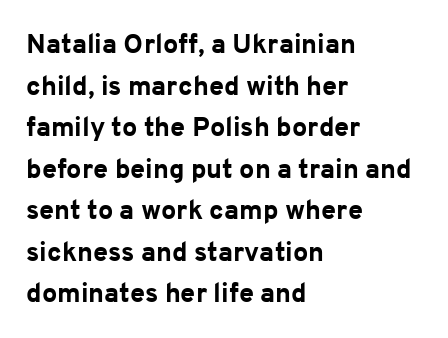
This sample keeps an unexceptional amount of space between lines. Which margin do the lines hug? The left one — the right edge is uneven. The specimen omits any rule beneath the text block's lines. Students, note that the glyphs here touch the page at normal intervals. This is heavy type, rendered in bold.
